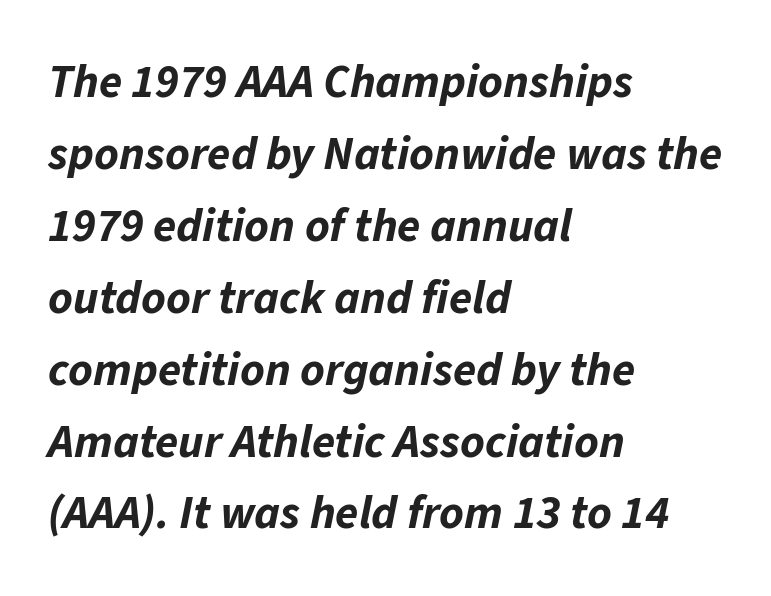
A typesetter would call this leading conventional body-copy spacing. Plain, unruled lines of type. The paragraph shown leans on its left margin. This rendering leaves character spacing at its baseline value. The rendering uses natural spacing where letterforms have individual widths.
